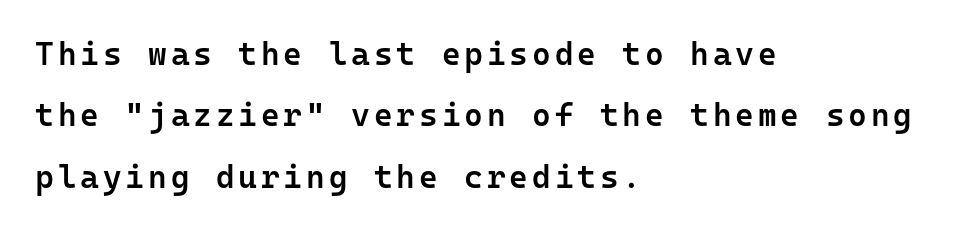
Q: Is the text bold? A: Semi-bold.
Q: Is the text italic (slanted)? A: No, it is upright.
Q: Is the typeface a serif or a sans-serif typeface? A: Sans-serif.
Q: Is the text underlined? A: No.
Q: How is the paragraph aligned? A: Left-aligned.
Q: Is the spacing between lines tight, normal or loose? A: Loose.
Q: Width (condensed, normal, or wide)? A: Normal.
Q: Stroke contrast? A: Low.
Q: x-height? A: Medium.
Q: Monospaced? A: Yes.
